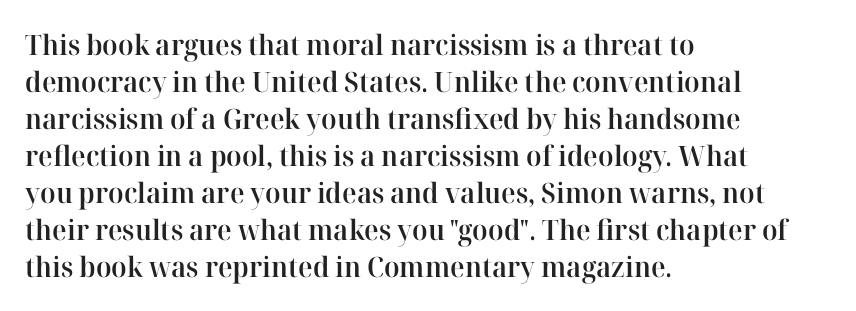
The glyphs are unaccompanied by any horizontal stroke below them. The rendering uses natural spacing where letterforms have individual widths. These words are printed semibold, heavier than regular yet not bold. Visually the block forms a straight wall on the left and a jagged coastline on the right. The letters sit at their default tracking, neither squeezed nor spread.
